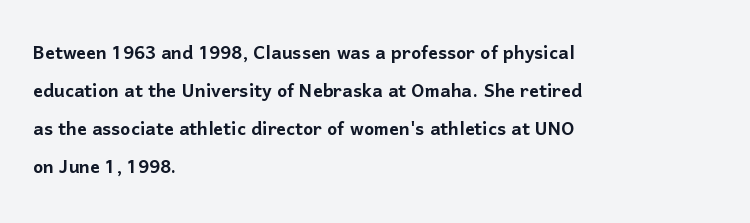
{"italic": "no", "underline": "no", "align": "left", "line_spacing": "normal", "line_spacing_ratio": 1.59, "letter_spacing": "normal", "letter_spacing_em": 0.0, "glyph_px": 24}
